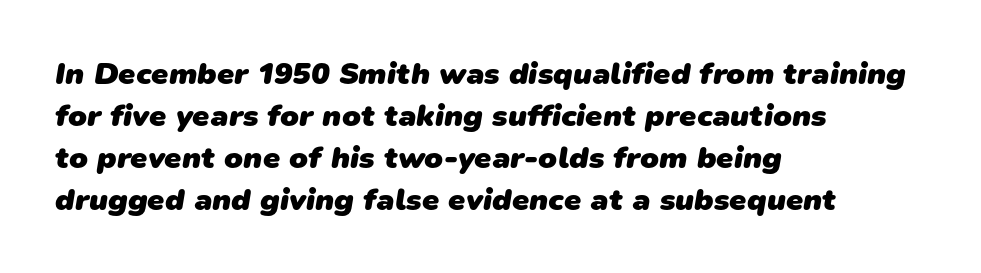
Each line starts at the same left margin while the right side varies. Strong, thick strokes mark this as bold type. No word sits above an underline. The tracking reads as untouched default to a designer's eye. Regular leading. The face used here is proportionally spaced, like ordinary book or web type.
